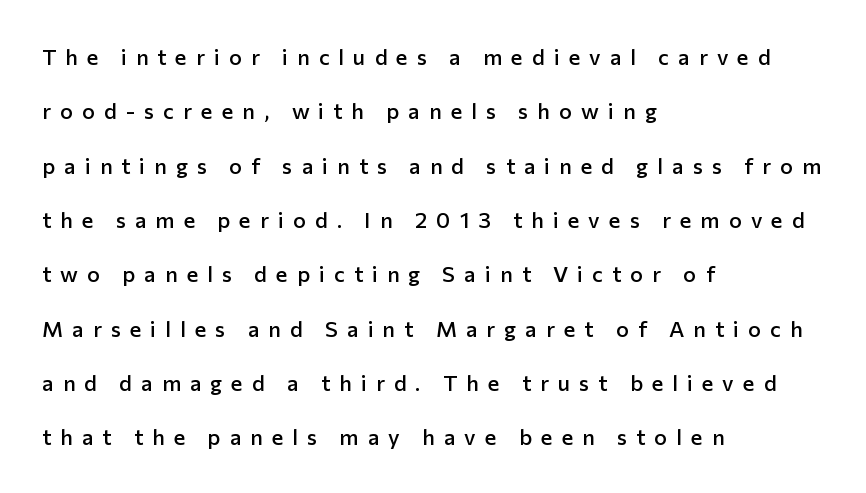
This is moderately heavy type, rendered in semibold. The rag falls on the right side of this text block. The specimen reads as upright at a glance. You could only call the tracking loose — the letters float apart. The words here are not underlined.
